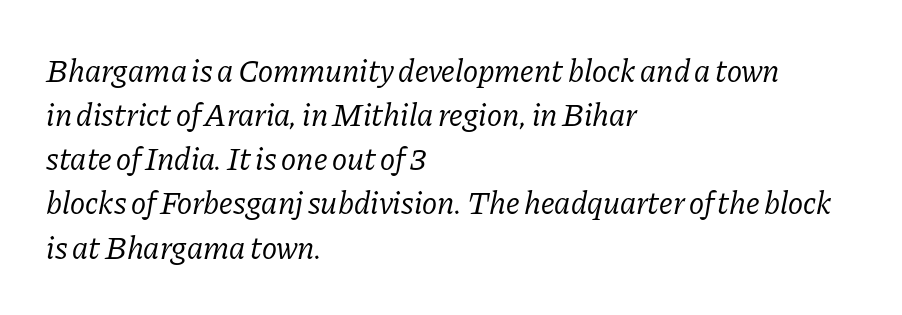
{"serif": "yes", "italic": "yes", "lean": "right", "slant_degrees": 11, "bold": "no", "weight": "regular", "width": "normal", "stroke_contrast": "low", "x_height": "medium", "monospaced": "no", "underline": "no", "align": "left", "line_spacing": "normal", "line_spacing_ratio": 1.38, "letter_spacing": "normal", "letter_spacing_em": 0.0, "glyph_px": 32}
